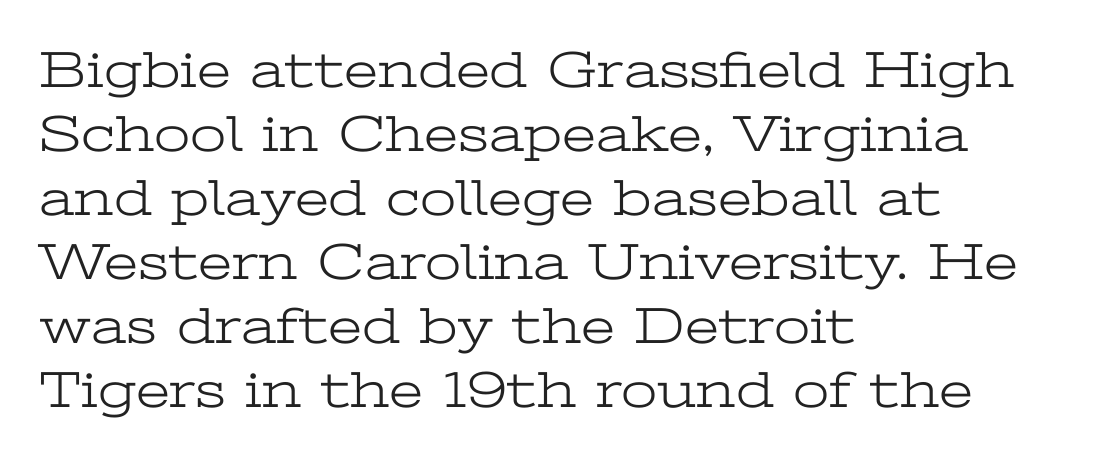
The characters display serif detailing at their extremities. Think of a printed novel: that variable character pitch is what you see here. Every character sits straight up, as roman type does. Glance below the letters and you will spot only blank space. The weight tops out at a normal text grade.
